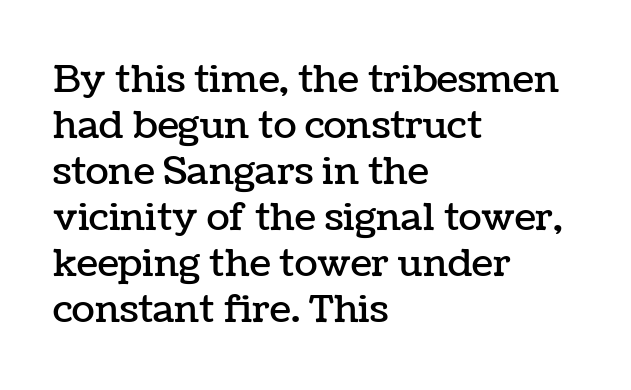
Q: Is the text italic (slanted)? A: No, it is upright.
Q: Is the text underlined? A: No.
Q: How is the paragraph aligned? A: Left-aligned.
Q: Is the spacing between letters normal or unusually wide? A: Normal.
Q: Width (condensed, normal, or wide)? A: Normal.
Q: Stroke contrast? A: Low.
Q: x-height? A: Medium.
Q: Monospaced? A: No.
